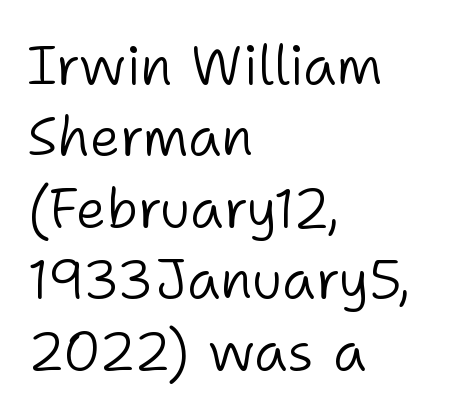
The image shows 55 px light sans-serif type, upright; set left-aligned, normal line spacing (1.3x), normal letter spacing, not underlined; low stroke contrast and a medium x-height.
